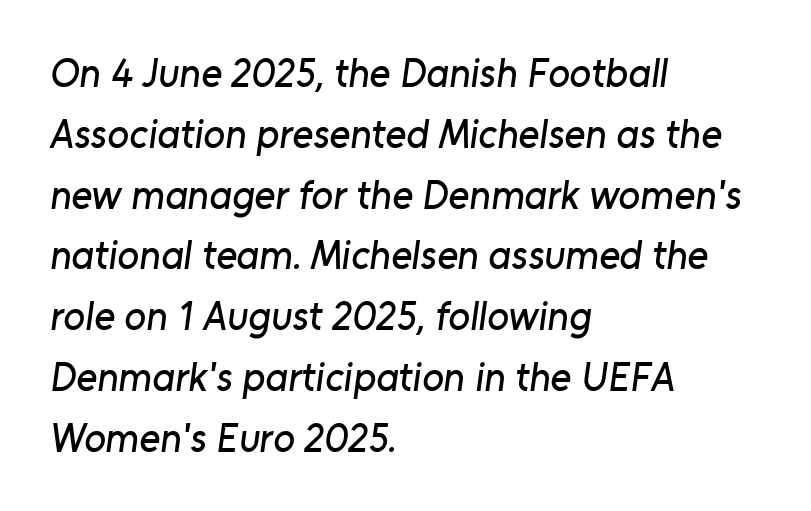
{"serif": "no", "width": "normal", "stroke_contrast": "low", "x_height": "medium", "monospaced": "no", "underline": "no", "align": "left", "line_spacing": "normal", "line_spacing_ratio": 1.52, "letter_spacing": "normal", "letter_spacing_em": 0.0, "glyph_px": 40}
